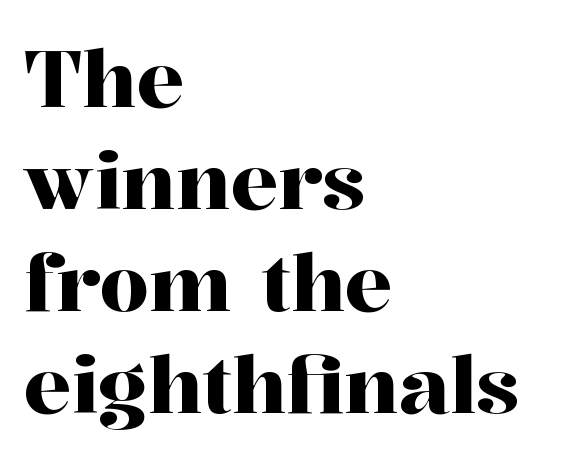
Q: Is the text italic (slanted)? A: No, it is upright.
Q: Is the typeface a serif or a sans-serif typeface? A: Serif.
Q: Is the text underlined? A: No.
Q: How is the paragraph aligned? A: Left-aligned.
Q: Is the spacing between letters normal or unusually wide? A: Normal.
Q: Is the spacing between lines tight, normal or loose? A: Normal.
Q: Width (condensed, normal, or wide)? A: Normal.
Q: Stroke contrast? A: High.
Q: x-height? A: Medium.
Q: Monospaced? A: No.
